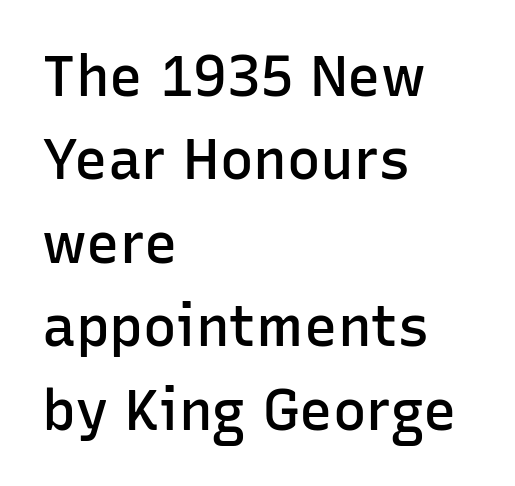
{"serif": "no", "italic": "no", "bold": "semi", "weight": "semibold", "width": "normal", "stroke_contrast": "low", "x_height": "medium", "monospaced": "no", "underline": "no", "align": "left", "line_spacing": "normal", "line_spacing_ratio": 1.49, "letter_spacing": "normal", "letter_spacing_em": 0.0, "glyph_px": 56}
